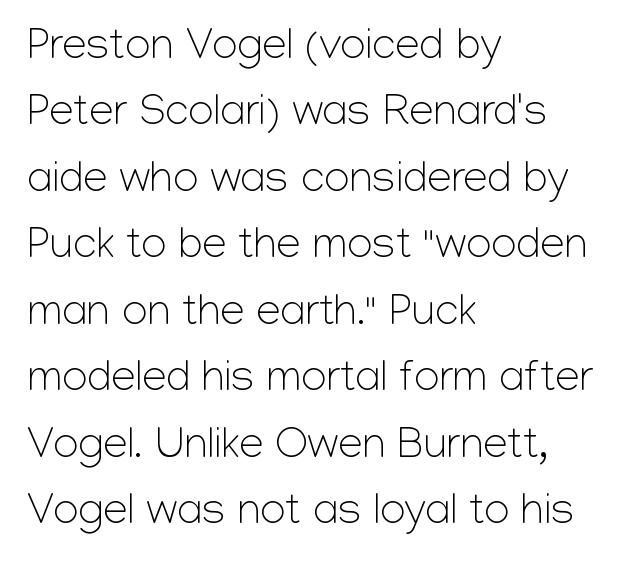
Successive baselines arrive at the customary interval. Layout note: lines flush left. The typeface has the unassuming heft of standard copy or less. Unlike a traditional serif, this face leaves its strokes unadorned. The rendering keeps characters at their native spacing. When letters stand straight like this, we call the style roman or upright.
